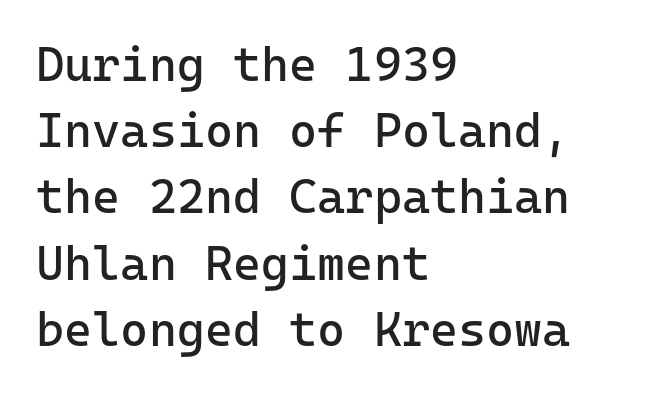
Q: Is the text bold? A: No.
Q: Is the text italic (slanted)? A: No, it is upright.
Q: Is the typeface a serif or a sans-serif typeface? A: Sans-serif.
Q: Is the text underlined? A: No.
Q: How is the paragraph aligned? A: Left-aligned.
Q: Is the spacing between letters normal or unusually wide? A: Normal.
Q: Is the spacing between lines tight, normal or loose? A: Normal.
Q: Width (condensed, normal, or wide)? A: Normal.
Q: Stroke contrast? A: Low.
Q: x-height? A: Medium.
Q: Monospaced? A: Yes.
